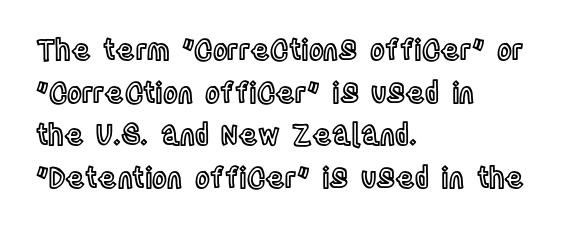
The font's upright variant was chosen for this text. This sample has the flowing, uneven cadence of proportional lettering. The tracking reads as untouched default to a designer's eye. What's the leading like? Ordinary, nothing unusual. The strip under each line holds only bare page. If you drew a ruler down the left edge, every line would touch it.
